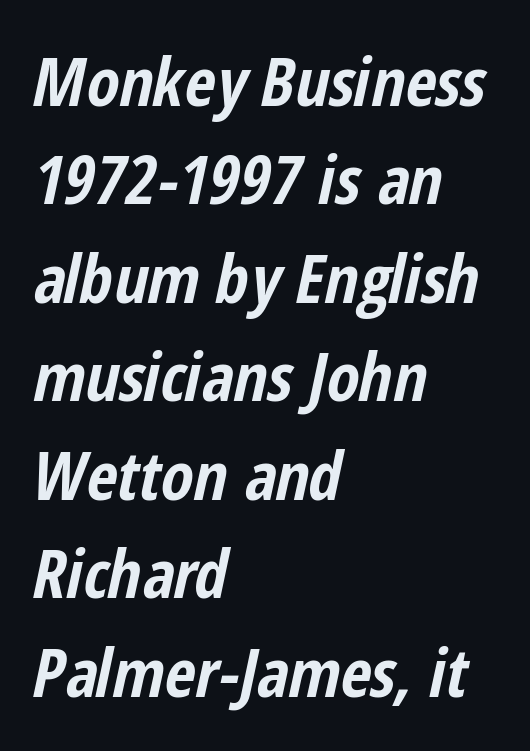
{"italic": "yes", "lean": "right", "slant_degrees": 12, "bold": "yes", "weight": "bold", "width": "condensed", "stroke_contrast": "low", "x_height": "medium", "monospaced": "no", "underline": "no", "align": "left", "line_spacing": "normal", "line_spacing_ratio": 1.47, "letter_spacing": "normal", "letter_spacing_em": 0.0, "glyph_px": 67}
